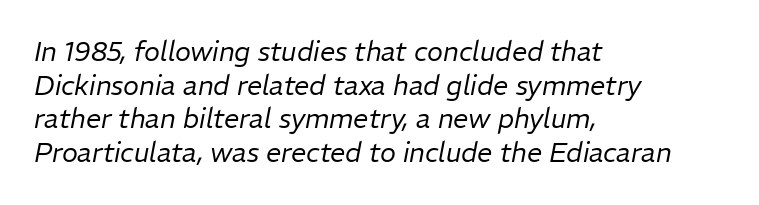
Nobody touched the tracking dial on this one. Weight: in the light-to-regular range. Every character sits at an angle, as italics do. Quick note: underline off.
